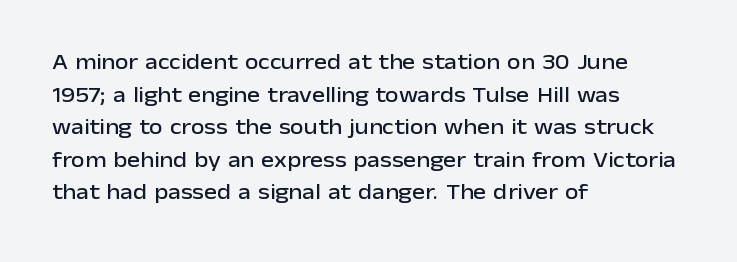
The string is rendered with underlining switched off. Successive baselines arrive at the customary interval. The paragraph shown leans on its left margin. Do the letters lean? They stand straight. The passage shown has conventional tracking throughout.
